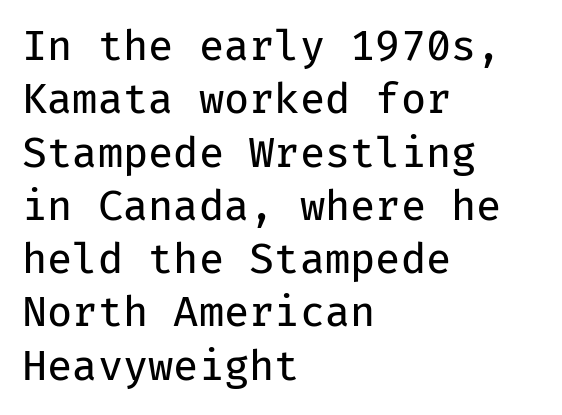
{"serif": "no", "italic": "no", "bold": "no", "weight": "regular", "width": "normal", "stroke_contrast": "low", "x_height": "medium", "monospaced": "yes", "underline": "no", "align": "left", "line_spacing": "normal", "line_spacing_ratio": 1.3, "letter_spacing": "normal", "letter_spacing_em": 0.0, "glyph_px": 41}
